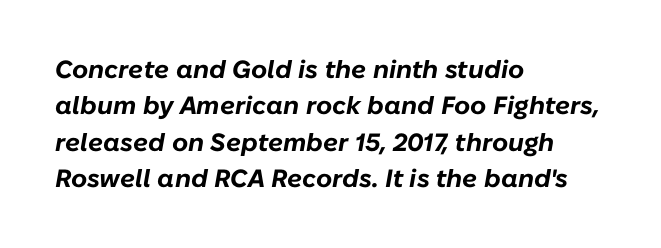
{"italic": "yes", "lean": "right", "slant_degrees": 10, "bold": "yes", "underline": "no", "align": "left", "line_spacing": "normal", "line_spacing_ratio": 1.46, "letter_spacing": "normal", "letter_spacing_em": 0.0, "glyph_px": 25}
